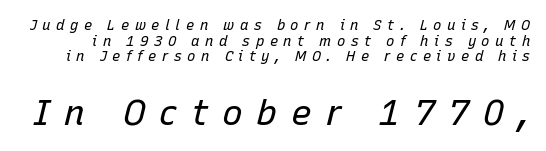
Q: Is the text bold? A: No.
Q: Is the text italic (slanted)? A: Yes, it leans right by about 15 degrees.
Q: Is the text underlined? A: No.
Q: Is the spacing between letters normal or unusually wide? A: Unusually wide.
Q: Is the spacing between lines tight, normal or loose? A: Tight.
Q: Which block of text is set in a larger size, the first (top) or the second (bottom)? A: The second (bottom) one.
Q: Width (condensed, normal, or wide)? A: Normal.
Q: Stroke contrast? A: Low.
Q: x-height? A: Medium.
Q: Monospaced? A: No.
